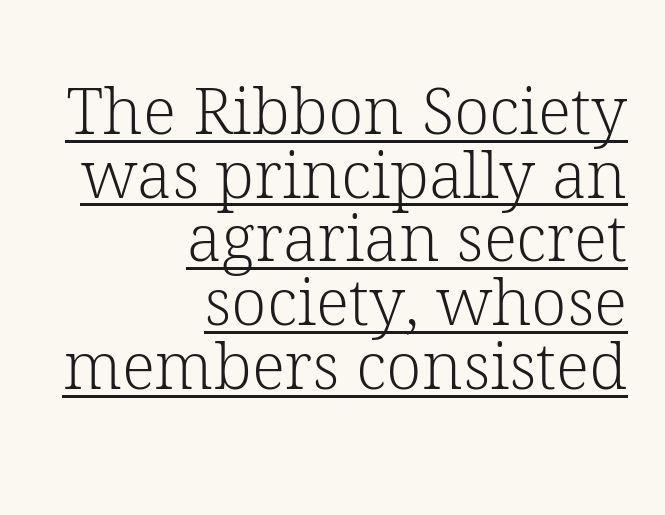
The image shows 65 px light serif type, upright; set right-aligned, tight line spacing (0.98x), normal letter spacing, underlined; low stroke contrast and a medium x-height.
